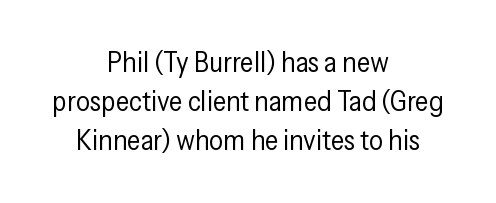
The image shows 28 px regular-weight, condensed sans-serif type, upright; set centered, normal line spacing (1.4x), normal letter spacing, not underlined; low stroke contrast and a medium x-height.
